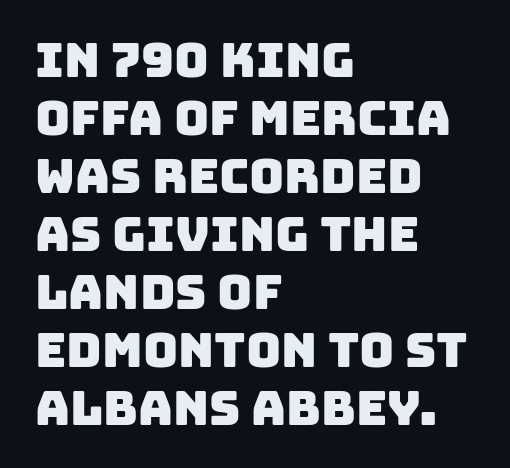
{"serif": "no", "width": "normal", "stroke_contrast": "low", "x_height": "large", "monospaced": "no", "underline": "no", "align": "left", "line_spacing_ratio": 1.21, "letter_spacing": "normal", "letter_spacing_em": 0.0, "glyph_px": 48}
